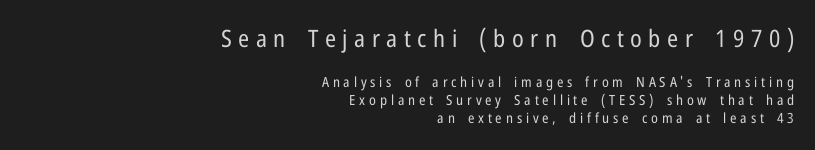
Italic: no, the glyphs are upright roman. The weight tops out at a normal text grade. These lines have a slow, spaced-out rhythm from letter to letter. The lines sit at an ordinary, default distance from one another. The rag falls on the left side of this text block. Reading top to bottom, the characters get smaller at the block break.
